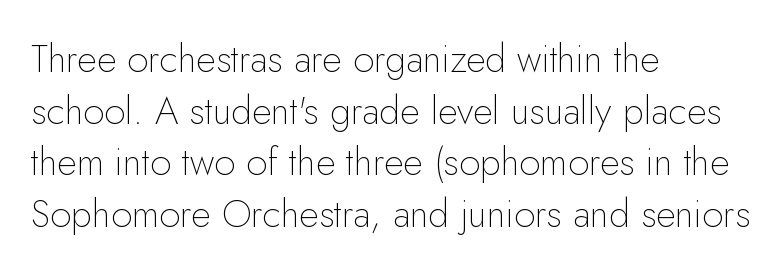
The image shows 38 px thin sans-serif type, upright; set left-aligned, normal line spacing (1.36x), normal letter spacing, not underlined; low stroke contrast and a small x-height.
